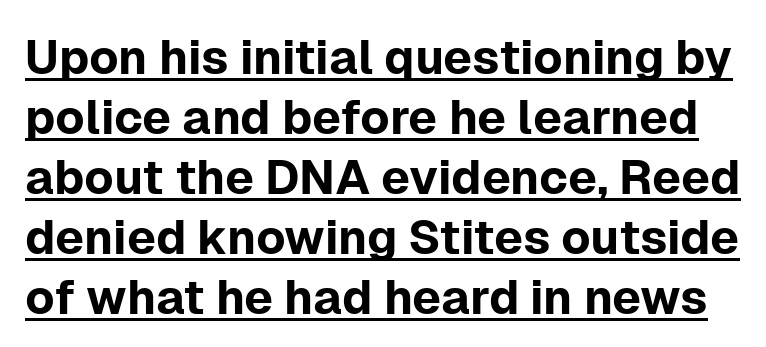
Q: Is the text italic (slanted)? A: No, it is upright.
Q: Is the typeface a serif or a sans-serif typeface? A: Sans-serif.
Q: Is the text underlined? A: Yes.
Q: Is the spacing between letters normal or unusually wide? A: Normal.
Q: Is the spacing between lines tight, normal or loose? A: Normal.
Q: Width (condensed, normal, or wide)? A: Normal.
Q: Stroke contrast? A: Low.
Q: x-height? A: Medium.
Q: Monospaced? A: No.
